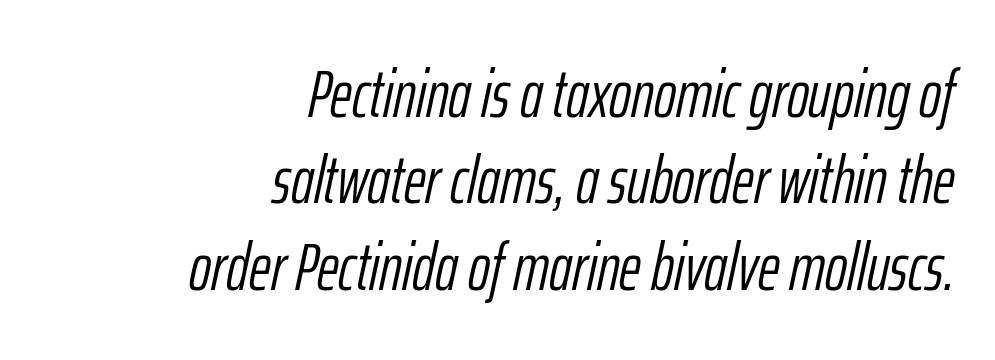
Type without underlining. The letterforms sit shoulder to shoulder at normal distance. These lines are set flush right with a ragged left edge. The passage shown stacks its lines at a standard gap.
